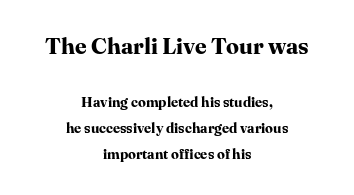
Summary of weight: heavy, a full bold. Characters follow at the spacing the type designer built in. The compositor balanced each line on the midline. Of the two passages, the one on top uses the larger point size.
